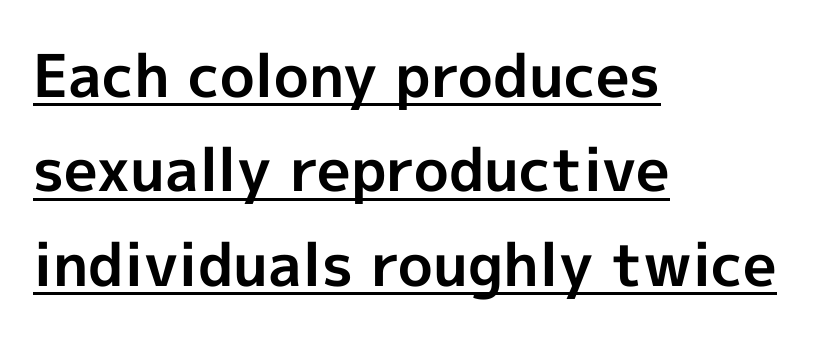
Q: Is the text bold? A: Yes.
Q: Is the text italic (slanted)? A: No, it is upright.
Q: Is the typeface a serif or a sans-serif typeface? A: Sans-serif.
Q: Is the text underlined? A: Yes.
Q: How is the paragraph aligned? A: Left-aligned.
Q: Is the spacing between letters normal or unusually wide? A: Normal.
Q: Is the spacing between lines tight, normal or loose? A: Normal.
Q: Width (condensed, normal, or wide)? A: Normal.
Q: x-height? A: Medium.
Q: Monospaced? A: No.
